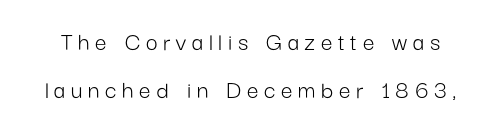
The image shows 26 px text type, upright; set line spacing 1.84x, unusually wide letter spacing (+0.22 em), not underlined.
